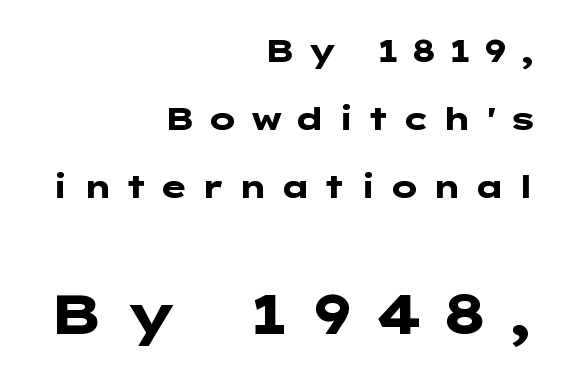
{"serif": "no", "italic": "no", "bold": "yes", "weight": "heavy", "width": "wide", "stroke_contrast": "low", "x_height": "medium", "underline": "no", "align": "right", "line_spacing": "loose", "line_spacing_ratio": 2.19, "letter_spacing": "wide", "letter_spacing_em": 0.36, "larger_block": "second", "size_ratio": 1.77, "glyph_px": 55}
